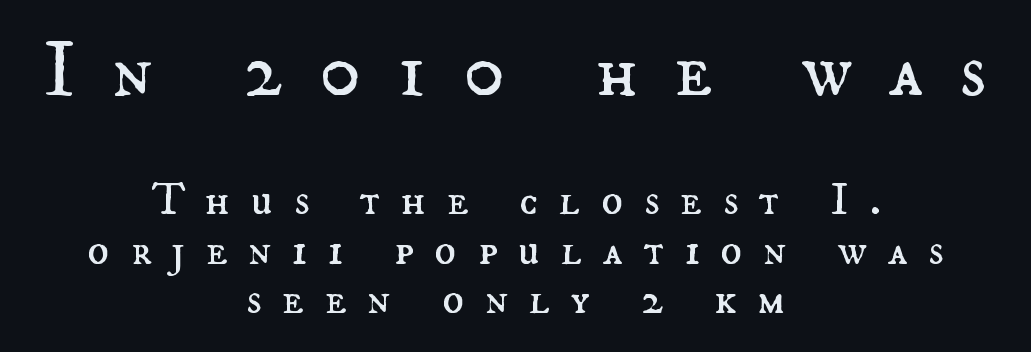
The rendering uses natural spacing where letterforms have individual widths. Each row of text sits above clean, open space. Quick note: not italic, upright. Type size steps down from the first block to the second.
